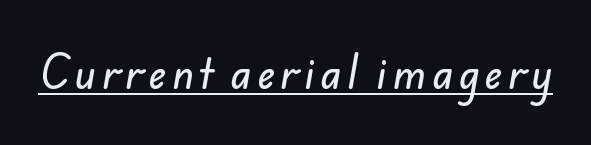
The image shows 39 px sans-serif type; set underlined; low stroke contrast and a small x-height.
